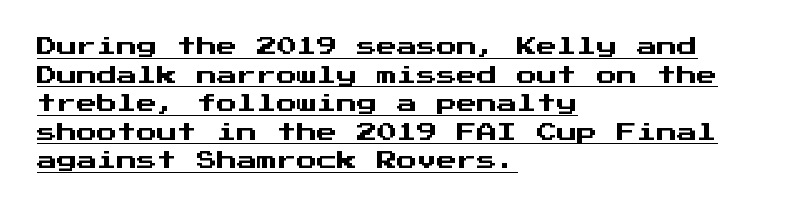
Q: Is the text italic (slanted)? A: No, it is upright.
Q: Is the text underlined? A: Yes.
Q: How is the paragraph aligned? A: Left-aligned.
Q: Is the spacing between letters normal or unusually wide? A: Normal.
Q: Is the spacing between lines tight, normal or loose? A: Normal.
